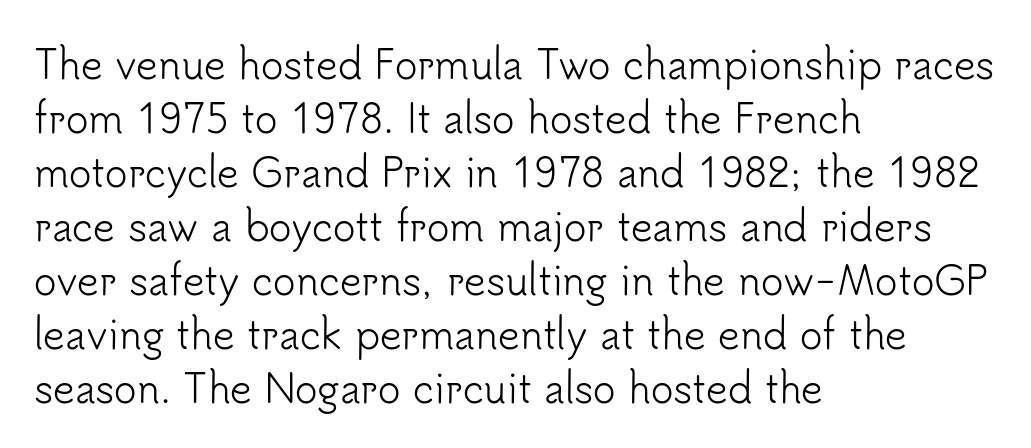
The image shows 38 px light sans-serif type, upright; set left-aligned, normal line spacing (1.42x), normal letter spacing, not underlined; low stroke contrast and a small x-height.
